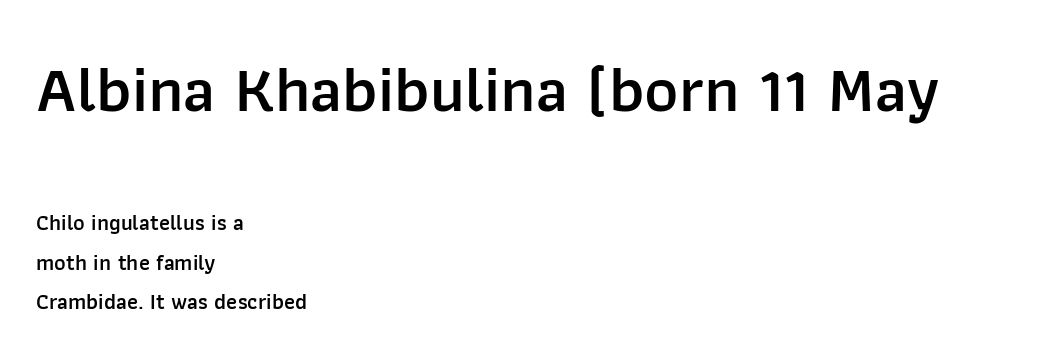
The image shows 65 px semibold sans-serif type, upright; set left-aligned, line spacing 1.79x, normal letter spacing, not underlined; the first (top) block is 2.95x larger; low stroke contrast and a medium x-height.
